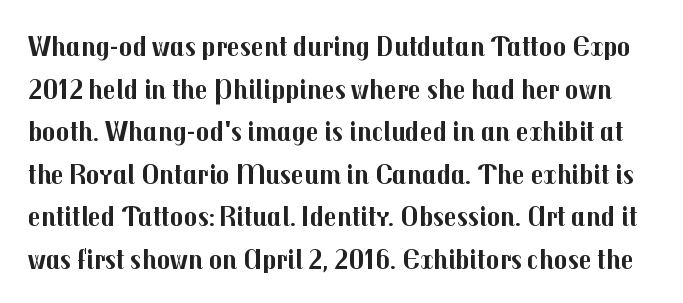
In terms of letterspacing, this is plain default setting. Do the characters align in a grid? No, the font is proportional. Unlike a traditional serif, this face leaves its strokes unadorned. Nope, not italic — everything's standing straight. The typesetting leans heavy: a genuine bold.
